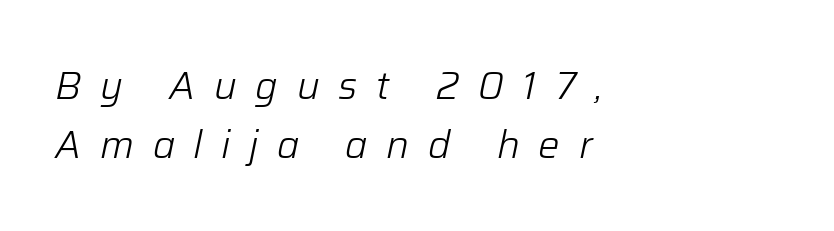
Q: Is the text bold? A: No.
Q: Is the text italic (slanted)? A: Yes, it leans right by about 12 degrees.
Q: Is the text underlined? A: No.
Q: How is the paragraph aligned? A: Left-aligned.
Q: Is the spacing between letters normal or unusually wide? A: Unusually wide.
Q: Is the spacing between lines tight, normal or loose? A: Normal.
Q: Width (condensed, normal, or wide)? A: Normal.
Q: Stroke contrast? A: Low.
Q: x-height? A: Medium.
Q: Monospaced? A: No.
